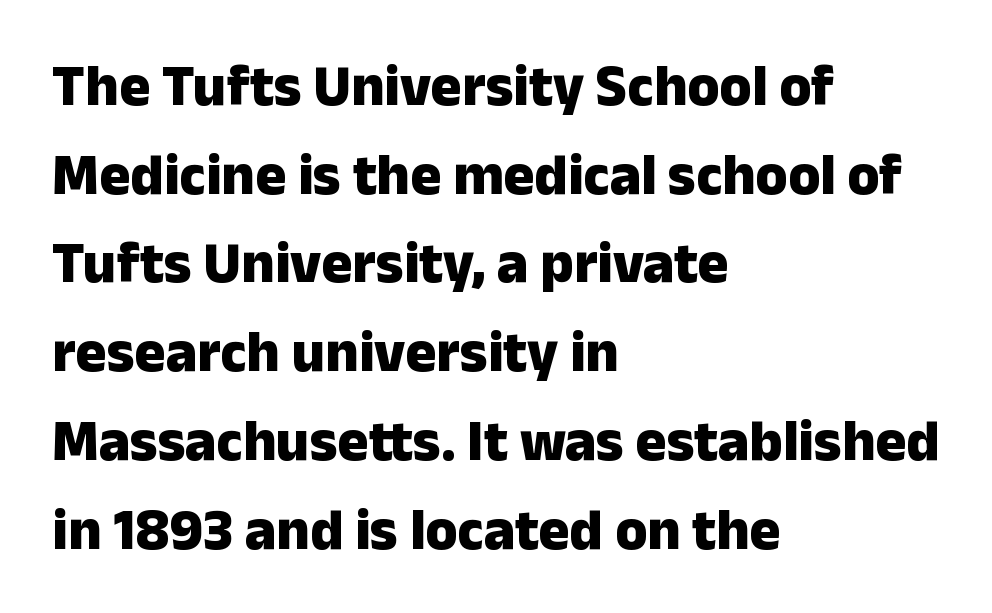
{"serif": "no", "italic": "no", "bold": "yes", "weight": "heavy", "width": "normal", "stroke_contrast": "low", "x_height": "medium", "monospaced": "no", "underline": "no", "align": "left", "line_spacing": "normal", "line_spacing_ratio": 1.53, "letter_spacing": "normal", "letter_spacing_em": 0.0, "glyph_px": 58}
